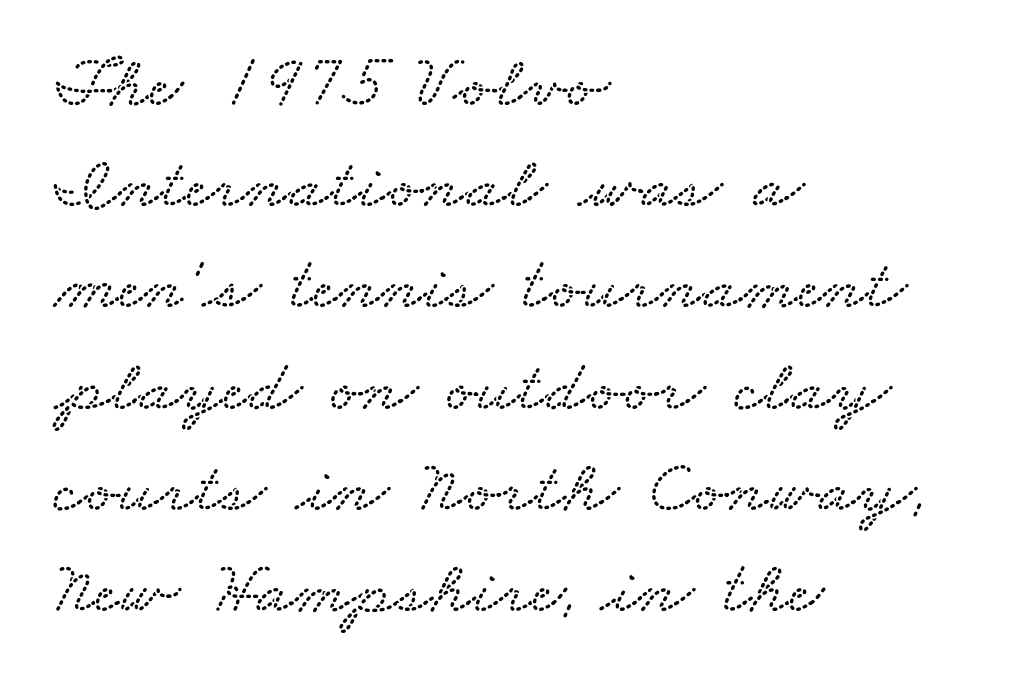
This sample uses plain, unmodified letter spacing. The rows are spaced the way most documents space them. Honestly, there is no underline to notice here at all. The typesetter chose a ragged-right arrangement here.
